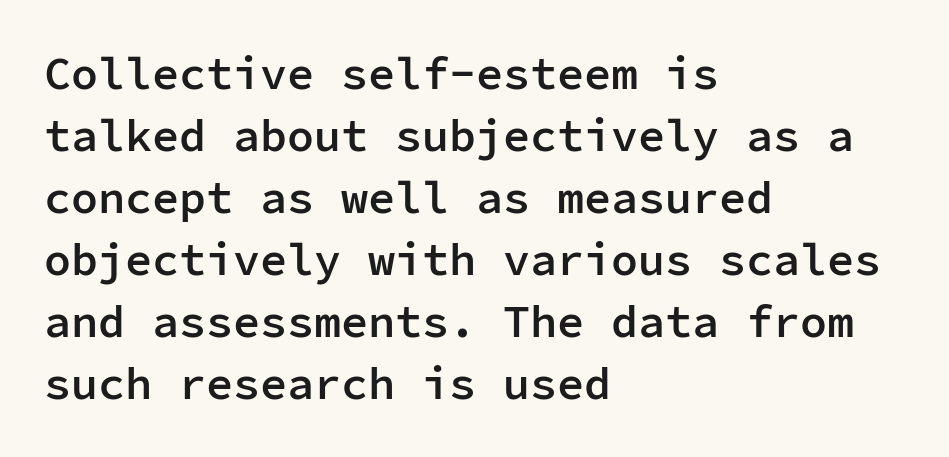
{"serif": "no", "italic": "no", "bold": "semi", "weight": "semibold", "width": "normal", "stroke_contrast": "low", "x_height": "medium", "monospaced": "yes", "underline": "no", "align": "left", "line_spacing": "normal", "line_spacing_ratio": 1.38, "letter_spacing": "normal", "letter_spacing_em": 0.0, "glyph_px": 45}
